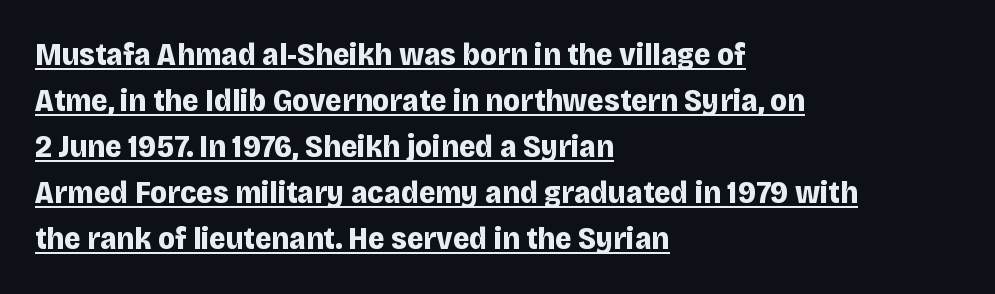
Q: Is the text bold? A: Yes.
Q: Is the text italic (slanted)? A: No, it is upright.
Q: Is the typeface a serif or a sans-serif typeface? A: Sans-serif.
Q: Is the text underlined? A: Yes.
Q: How is the paragraph aligned? A: Left-aligned.
Q: Is the spacing between letters normal or unusually wide? A: Normal.
Q: Is the spacing between lines tight, normal or loose? A: Normal.
Q: Width (condensed, normal, or wide)? A: Normal.
Q: Stroke contrast? A: Low.
Q: x-height? A: Large.
Q: Monospaced? A: No.
